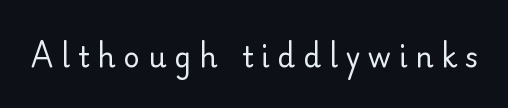
{"serif": "no", "italic": "no", "bold": "no", "weight": "regular", "width": "normal", "stroke_contrast": "low", "x_height": "small", "monospaced": "no", "underline": "no", "letter_spacing": "wide", "letter_spacing_em": 0.29, "glyph_px": 28}
